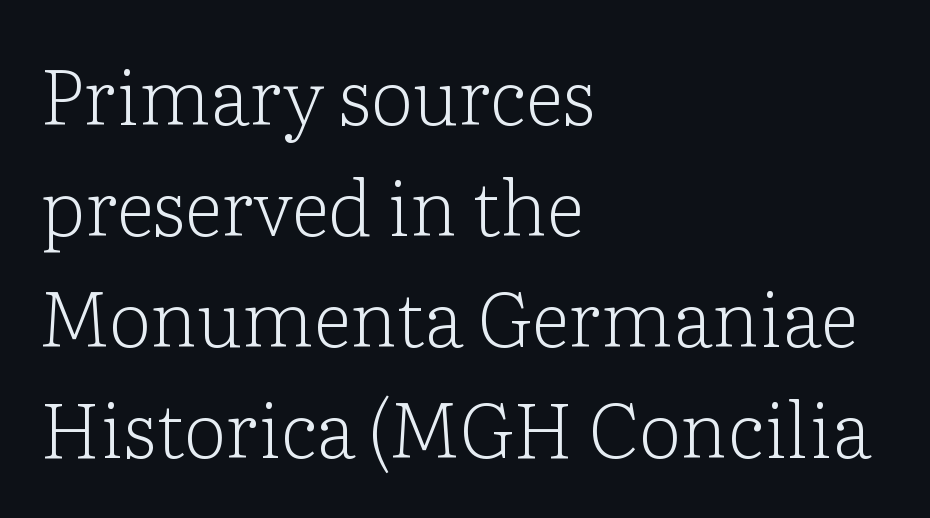
{"serif": "yes", "italic": "no", "bold": "no", "weight": "light", "width": "normal", "stroke_contrast": "low", "x_height": "medium", "monospaced": "no", "underline": "no", "align": "left", "line_spacing": "normal", "line_spacing_ratio": 1.46, "letter_spacing": "normal", "letter_spacing_em": 0.0, "glyph_px": 76}
